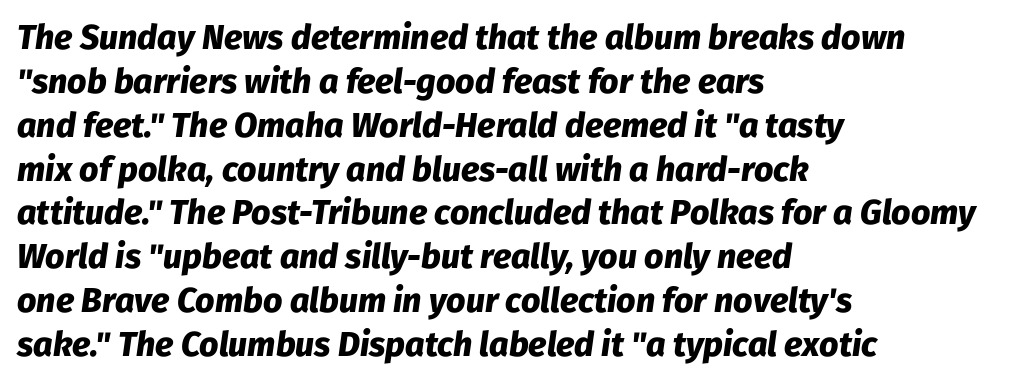
Q: Is the text bold? A: Yes.
Q: Is the text italic (slanted)? A: Yes, it leans right by about 8 degrees.
Q: Is the text underlined? A: No.
Q: How is the paragraph aligned? A: Left-aligned.
Q: Is the spacing between letters normal or unusually wide? A: Normal.
Q: Is the spacing between lines tight, normal or loose? A: Normal.
Q: Width (condensed, normal, or wide)? A: Normal.
Q: Stroke contrast? A: Low.
Q: x-height? A: Medium.
Q: Monospaced? A: No.
